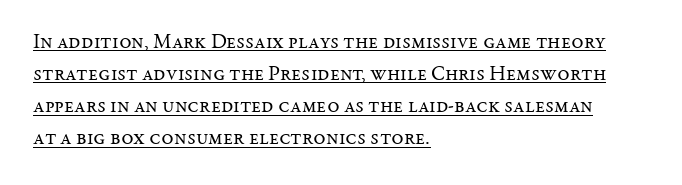
Q: Is the text bold? A: No.
Q: Is the text italic (slanted)? A: No, it is upright.
Q: Is the text underlined? A: Yes.
Q: How is the paragraph aligned? A: Left-aligned.
Q: Is the spacing between letters normal or unusually wide? A: Normal.
Q: Is the spacing between lines tight, normal or loose? A: Normal.
